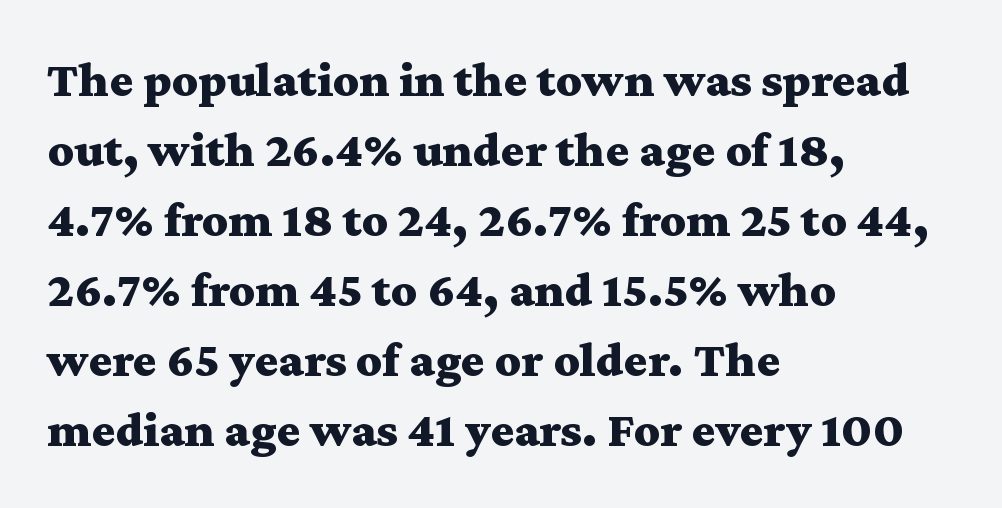
Q: Is the text bold? A: Yes.
Q: Is the text italic (slanted)? A: No, it is upright.
Q: Is the typeface a serif or a sans-serif typeface? A: Serif.
Q: Is the text underlined? A: No.
Q: How is the paragraph aligned? A: Left-aligned.
Q: Is the spacing between letters normal or unusually wide? A: Normal.
Q: Is the spacing between lines tight, normal or loose? A: Normal.
Q: Width (condensed, normal, or wide)? A: Wide.
Q: Stroke contrast? A: Medium.
Q: x-height? A: Medium.
Q: Monospaced? A: No.
